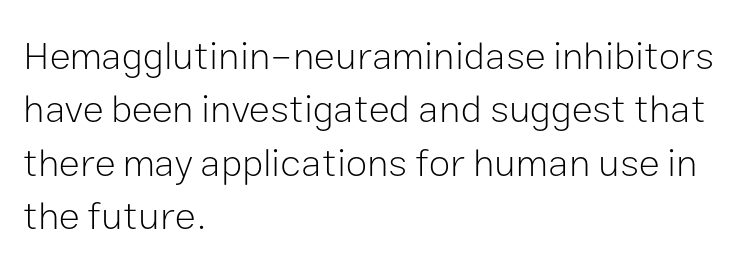
The image shows 39 px light sans-serif type, upright; set left-aligned, normal line spacing (1.37x), normal letter spacing, not underlined; low stroke contrast and a medium x-height.
